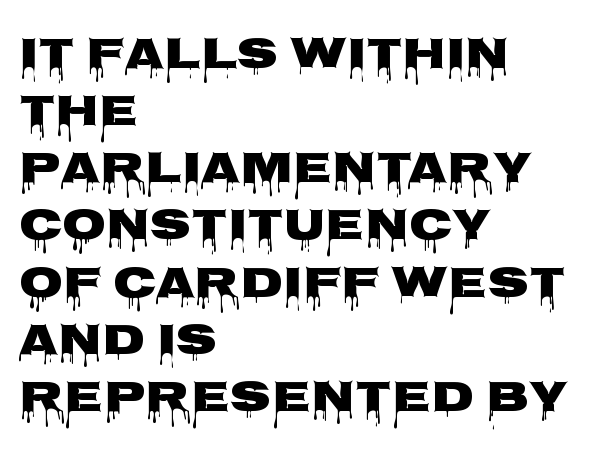
The image shows 45 px heavy, wide sans-serif type, upright; set left-aligned, normal line spacing (1.27x), normal letter spacing, not underlined; low stroke contrast and a large x-height.
